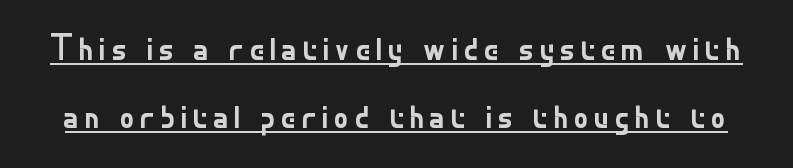
{"serif": "no", "italic": "no", "bold": "no", "weight": "regular", "width": "normal", "stroke_contrast": "low", "x_height": "small", "monospaced": "no", "underline": "yes", "line_spacing_ratio": 1.84, "glyph_px": 37}
